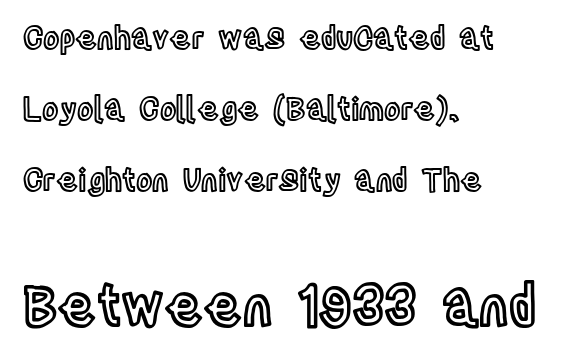
The image shows 55 px condensed type, upright; set left-aligned, loose line spacing (2.29x), normal letter spacing, not underlined; the second (bottom) block is 1.77x larger; a large x-height.
